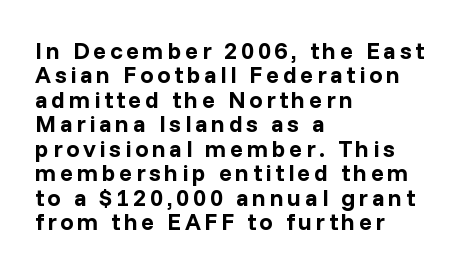
The zone under the glyphs is completely vacant. Compared with a centered layout, this one pins lines to the left instead. Does the leading feel generous? Not at all — it's pinched. Its strokes are broad and dark, the hallmark of bold type. Is there any slant? The stems are plumb.
